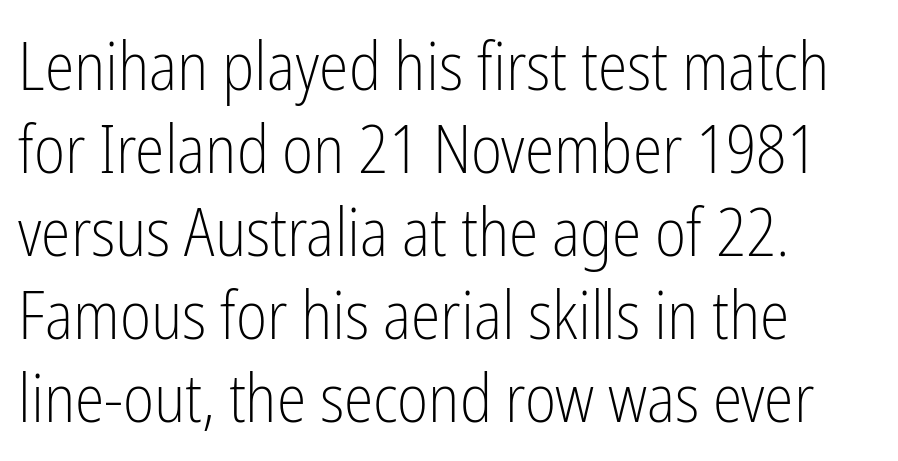
{"serif": "no", "italic": "no", "bold": "no", "weight": "light", "width": "condensed", "stroke_contrast": "low", "x_height": "medium", "monospaced": "no", "underline": "no", "align": "left", "line_spacing_ratio": 1.24, "letter_spacing": "normal", "letter_spacing_em": 0.0, "glyph_px": 67}
